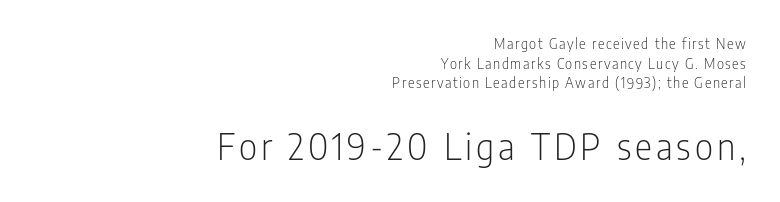
Q: Is the text bold? A: No.
Q: Is the text italic (slanted)? A: No, it is upright.
Q: Is the typeface a serif or a sans-serif typeface? A: Sans-serif.
Q: Is the text underlined? A: No.
Q: How is the paragraph aligned? A: Right-aligned.
Q: Is the spacing between lines tight, normal or loose? A: Normal.
Q: Which block of text is set in a larger size, the first (top) or the second (bottom)? A: The second (bottom) one.
Q: Width (condensed, normal, or wide)? A: Condensed.
Q: Stroke contrast? A: Low.
Q: x-height? A: Medium.
Q: Monospaced? A: No.
